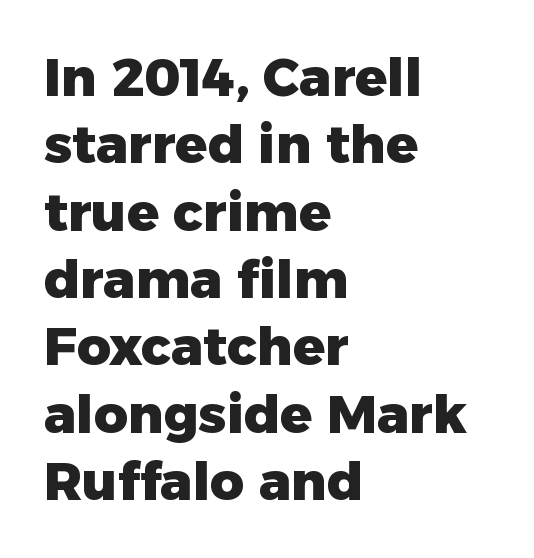
The image shows 53 px heavy sans-serif type, upright; set left-aligned, normal line spacing (1.27x), normal letter spacing, not underlined; low stroke contrast and a medium x-height.
